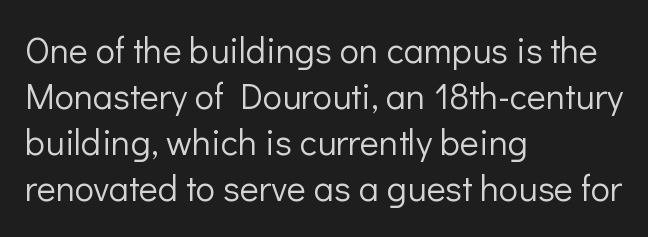
Q: Is the text bold? A: No.
Q: Is the text italic (slanted)? A: No, it is upright.
Q: Is the typeface a serif or a sans-serif typeface? A: Sans-serif.
Q: Is the text underlined? A: No.
Q: How is the paragraph aligned? A: Left-aligned.
Q: Is the spacing between letters normal or unusually wide? A: Normal.
Q: Is the spacing between lines tight, normal or loose? A: Normal.
Q: Width (condensed, normal, or wide)? A: Normal.
Q: Stroke contrast? A: Low.
Q: x-height? A: Medium.
Q: Monospaced? A: No.
